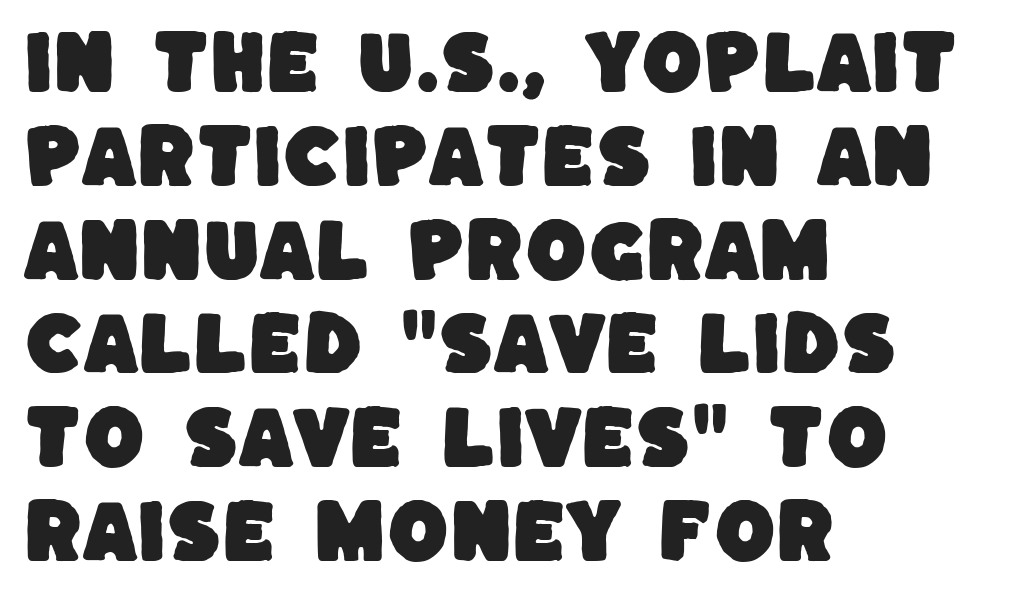
Is this a sans? Yes — the strokes have no serifs. Characters follow at the spacing the type designer built in. Whoever set this chose a conventional vertical rhythm. Here the designer chose a conventional face with non-uniform glyph widths. Words float on clear page, feet unadorned.
